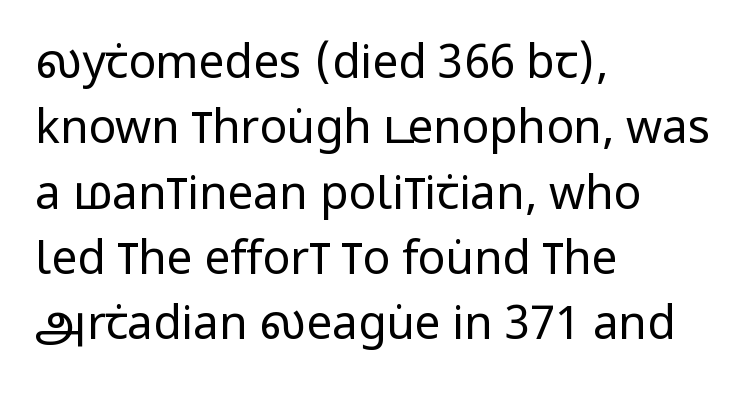
Q: Is the text bold? A: No.
Q: Is the text italic (slanted)? A: No, it is upright.
Q: Is the typeface a serif or a sans-serif typeface? A: Sans-serif.
Q: Is the text underlined? A: No.
Q: How is the paragraph aligned? A: Left-aligned.
Q: Is the spacing between letters normal or unusually wide? A: Normal.
Q: Is the spacing between lines tight, normal or loose? A: Normal.
Q: Width (condensed, normal, or wide)? A: Condensed.
Q: Stroke contrast? A: Low.
Q: x-height? A: Large.
Q: Monospaced? A: No.
